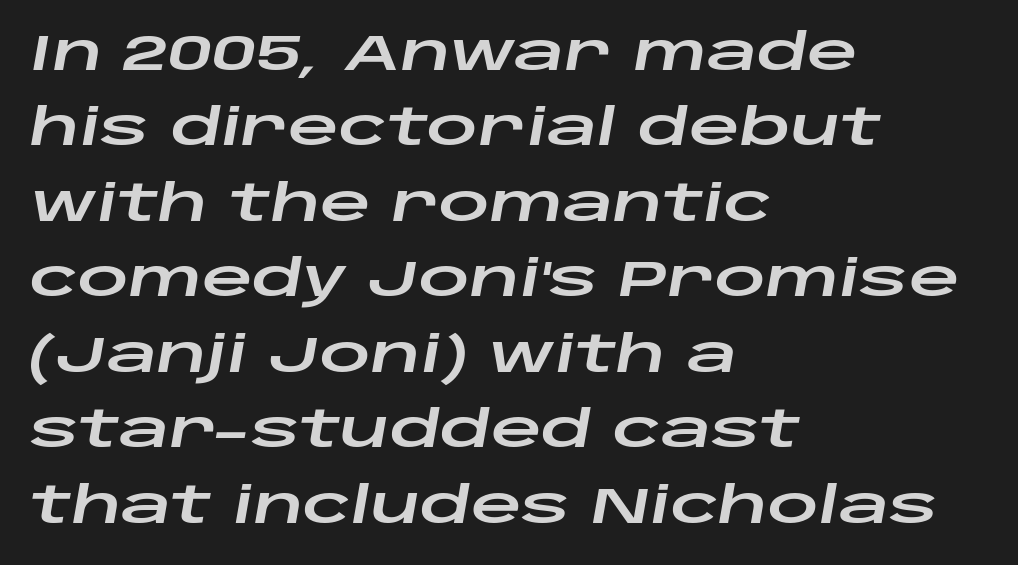
The image shows 50 px wide type, italic (leaning right); set left-aligned, normal line spacing (1.51x), normal letter spacing, not underlined; low stroke contrast and a large x-height.
